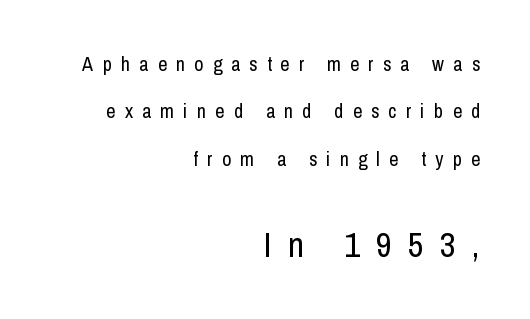
Loose tracking; the words dissolve into strings of separated letters. Rule under the text: the space is simply empty. Size hierarchy here favors the trailing block over the leading one. No heavy texture on the line: the type isn't bold. This sample has the flowing, uneven cadence of proportional lettering.
